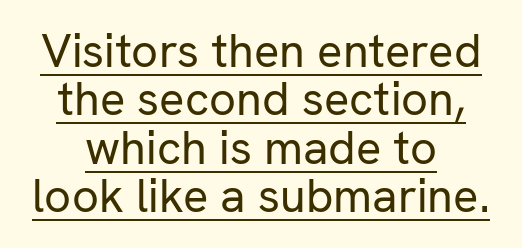
Q: Is the text bold? A: No.
Q: Is the text italic (slanted)? A: No, it is upright.
Q: Is the typeface a serif or a sans-serif typeface? A: Sans-serif.
Q: Is the text underlined? A: Yes.
Q: How is the paragraph aligned? A: Centered.
Q: Is the spacing between letters normal or unusually wide? A: Normal.
Q: Is the spacing between lines tight, normal or loose? A: Tight.
Q: Width (condensed, normal, or wide)? A: Normal.
Q: Stroke contrast? A: Low.
Q: x-height? A: Medium.
Q: Monospaced? A: No.
